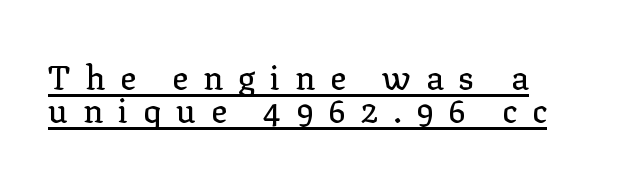
{"serif": "yes", "italic": "no", "width": "normal", "stroke_contrast": "low", "x_height": "medium", "monospaced": "no", "underline": "yes", "line_spacing": "tight", "line_spacing_ratio": 1.0, "letter_spacing": "wide", "letter_spacing_em": 0.45, "glyph_px": 33}
